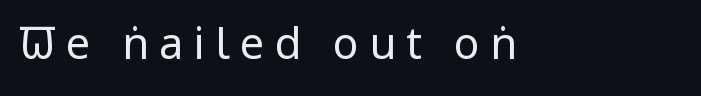
{"serif": "no", "italic": "no", "bold": "no", "weight": "regular", "width": "condensed", "stroke_contrast": "low", "x_height": "large", "monospaced": "no", "underline": "no", "letter_spacing": "wide", "letter_spacing_em": 0.24, "glyph_px": 43}
